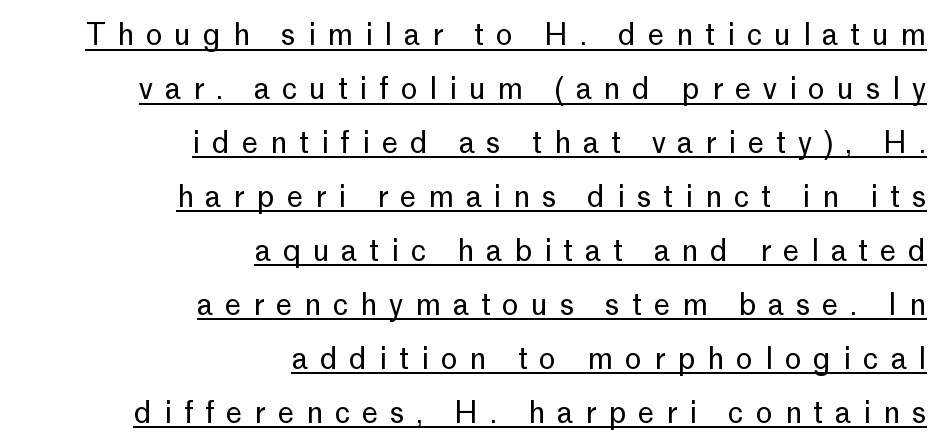
{"serif": "no", "italic": "no", "bold": "no", "weight": "regular", "width": "normal", "stroke_contrast": "low", "x_height": "medium", "monospaced": "no", "underline": "yes", "align": "right", "line_spacing_ratio": 1.86, "letter_spacing": "wide", "letter_spacing_em": 0.41, "glyph_px": 29}
